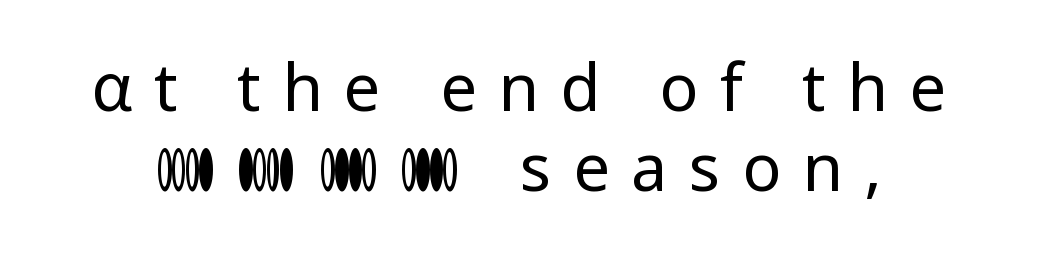
The image shows 65 px regular-weight sans-serif type, upright; set line spacing 1.23x, unusually wide letter spacing (+0.33 em), not underlined; low stroke contrast and a medium x-height.
